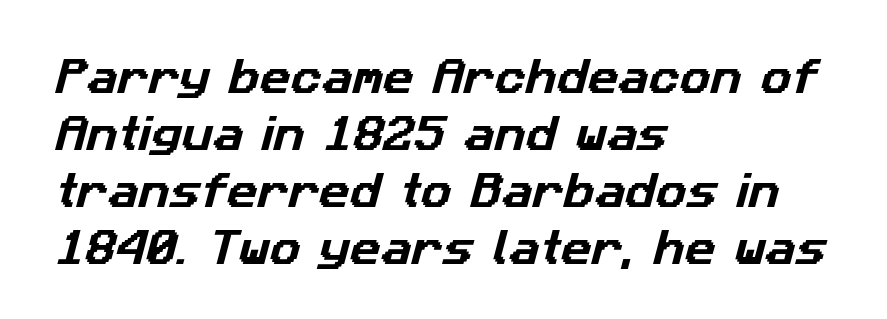
Words appear dense and cohesive because spacing is normal. The lines are quadded left. Think of a printed novel: that variable character pitch is what you see here. One glance says typical: line gaps are just what's usual. The area under the type is left untouched. This is sans-serif lettering, the kind often seen on screens and signage.
